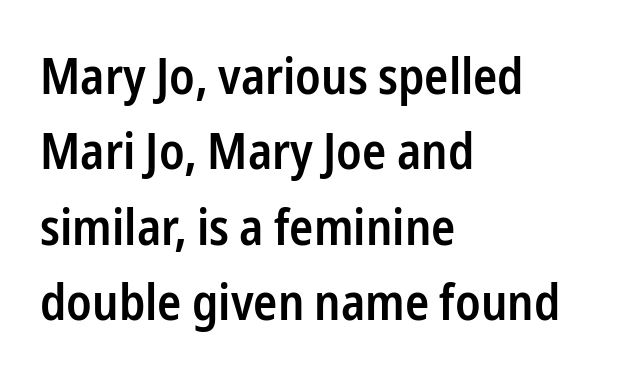
The strokes are fattened partway — semibold, not bold. The letterforms sit shoulder to shoulder at normal distance. Rendered with straight, roman letterforms. The rendering uses a moderate line-height, typical for paragraphs. Proportional: the letters do not fall into vertical columns. Serifs: no, the terminals of the letterforms are clean.
